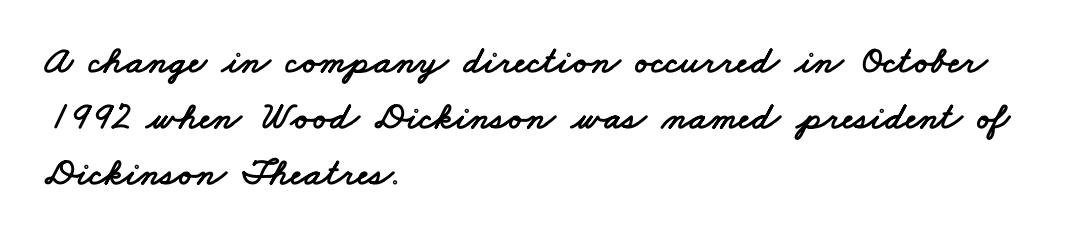
The image shows 39 px wide sans-serif type; set left-aligned, normal line spacing (1.43x), normal letter spacing, not underlined; low stroke contrast and a small x-height.
